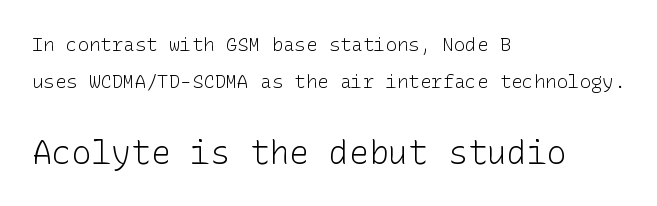
{"serif": "no", "italic": "no", "bold": "no", "weight": "light", "width": "normal", "stroke_contrast": "low", "x_height": "medium", "underline": "no", "align": "left", "line_spacing": "loose", "line_spacing_ratio": 1.94, "letter_spacing": "normal", "letter_spacing_em": 0.0, "larger_block": "second", "size_ratio": 1.74, "glyph_px": 33}
